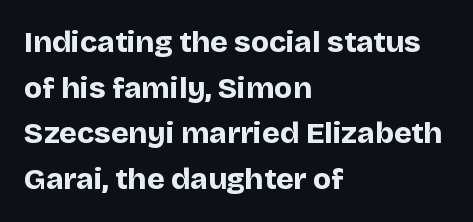
Q: Is the text bold? A: Yes.
Q: Is the text italic (slanted)? A: No, it is upright.
Q: Is the typeface a serif or a sans-serif typeface? A: Sans-serif.
Q: Is the text underlined? A: No.
Q: How is the paragraph aligned? A: Left-aligned.
Q: Is the spacing between letters normal or unusually wide? A: Normal.
Q: Is the spacing between lines tight, normal or loose? A: Normal.
Q: Width (condensed, normal, or wide)? A: Normal.
Q: Stroke contrast? A: Low.
Q: x-height? A: Large.
Q: Monospaced? A: No.
